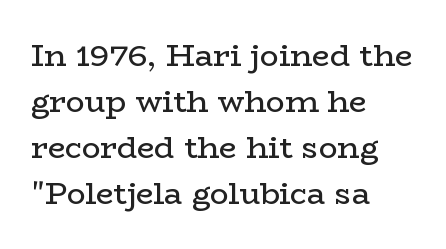
Decoration check: the copy has no underline. Horizontal alignment here is leftward, the default for most running prose. Unlike a clean sans, this face finishes its strokes with serifs. Vertical stems look standard width or narrower in stroke. Students, observe: this is what conventionally led text looks like.
